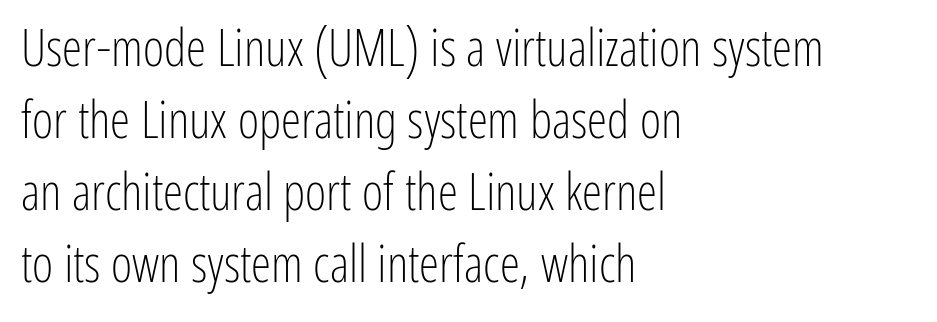
{"serif": "no", "italic": "no", "bold": "no", "weight": "light", "width": "condensed", "stroke_contrast": "low", "x_height": "medium", "monospaced": "no", "underline": "no", "align": "left", "line_spacing": "normal", "line_spacing_ratio": 1.41, "letter_spacing": "normal", "letter_spacing_em": 0.0, "glyph_px": 51}
